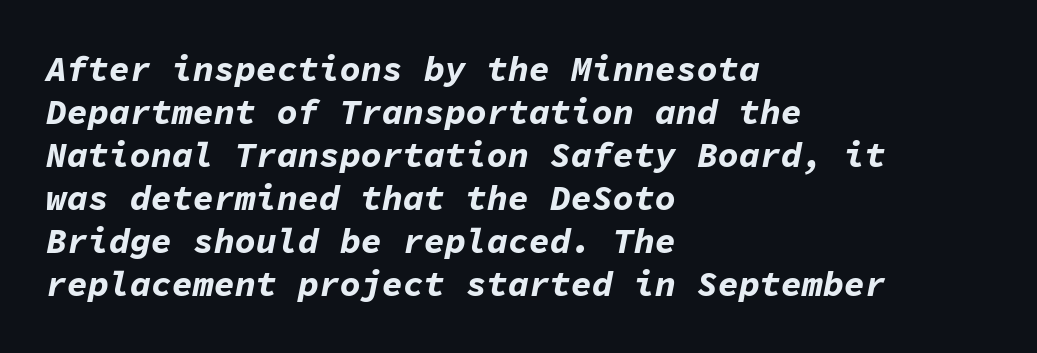
Caption: multi-line text, flush left, ragged right. The zone under the glyphs is completely vacant. Here the glyphs are tracked normally, forming tight word shapes. Is the type bold? Yes — the strokes are clearly thick and heavy. These lines are rendered in a fixed-pitch font. Does the lettering tilt? It does — this is italic.
